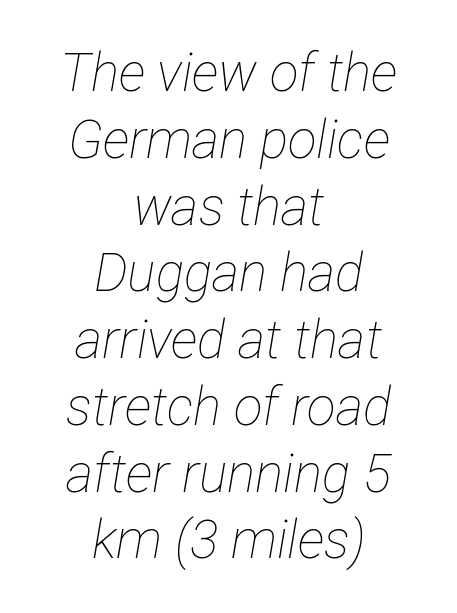
{"italic": "yes", "lean": "right", "slant_degrees": 12, "bold": "no", "weight": "thin", "width": "condensed", "stroke_contrast": "low", "x_height": "medium", "monospaced": "no", "underline": "no", "align": "center", "line_spacing": "normal", "line_spacing_ratio": 1.26, "letter_spacing": "normal", "letter_spacing_em": 0.0, "glyph_px": 53}
